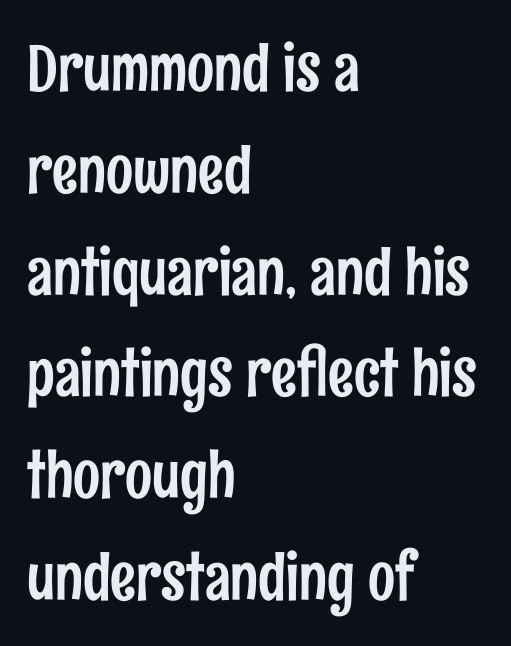
Q: Is the text italic (slanted)? A: No, it is upright.
Q: Is the typeface a serif or a sans-serif typeface? A: Sans-serif.
Q: Is the text underlined? A: No.
Q: How is the paragraph aligned? A: Left-aligned.
Q: Is the spacing between letters normal or unusually wide? A: Normal.
Q: Is the spacing between lines tight, normal or loose? A: Normal.
Q: Width (condensed, normal, or wide)? A: Condensed.
Q: Stroke contrast? A: Low.
Q: x-height? A: Medium.
Q: Monospaced? A: No.
